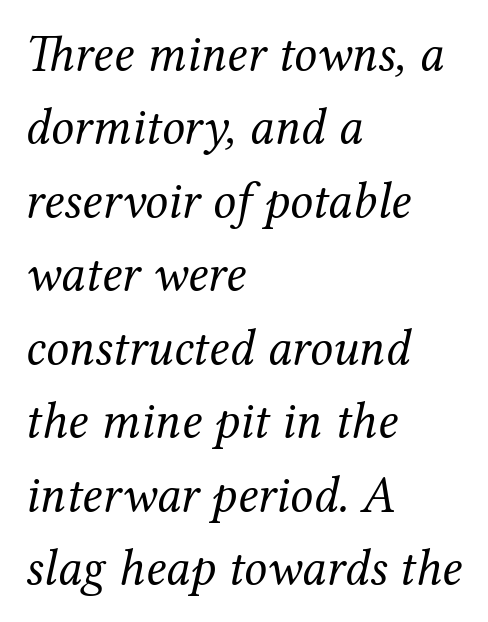
Q: Is the text bold? A: No.
Q: Is the text italic (slanted)? A: Yes, it leans right by about 12 degrees.
Q: Is the typeface a serif or a sans-serif typeface? A: Serif.
Q: Is the text underlined? A: No.
Q: How is the paragraph aligned? A: Left-aligned.
Q: Is the spacing between letters normal or unusually wide? A: Normal.
Q: Is the spacing between lines tight, normal or loose? A: Normal.
Q: Width (condensed, normal, or wide)? A: Normal.
Q: Stroke contrast? A: Medium.
Q: x-height? A: Medium.
Q: Monospaced? A: No.
